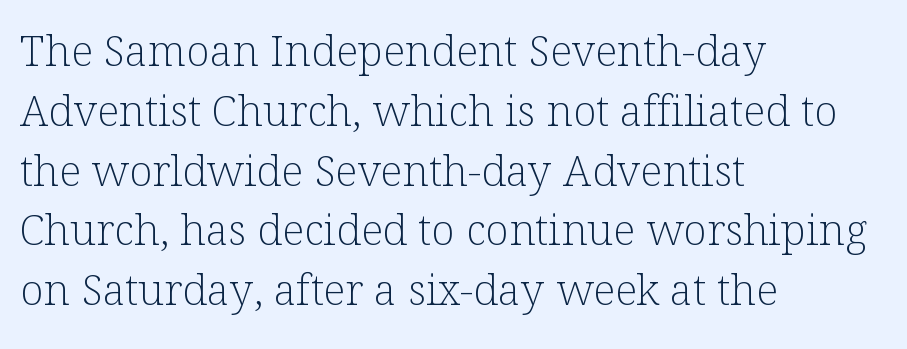
The passage shown is not bold in any degree. Letterform terminals end in serifs throughout the passage. The letters sit at their default tracking, neither squeezed nor spread. The leading is moderate, giving the passage an even texture. Tall strokes in this sample are plumb rather than angled. Clear beneath every line of the passage.
